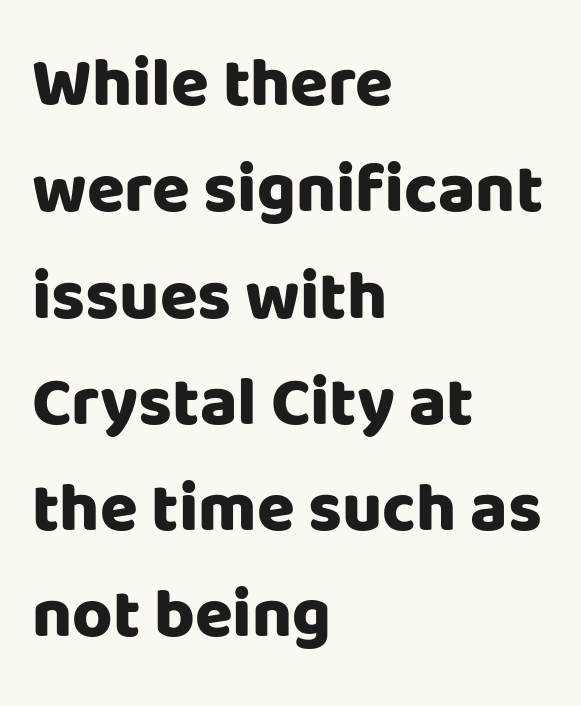
Q: Is the text bold? A: Yes.
Q: Is the text italic (slanted)? A: No, it is upright.
Q: Is the typeface a serif or a sans-serif typeface? A: Sans-serif.
Q: Is the text underlined? A: No.
Q: How is the paragraph aligned? A: Left-aligned.
Q: Is the spacing between letters normal or unusually wide? A: Normal.
Q: Is the spacing between lines tight, normal or loose? A: Normal.
Q: Width (condensed, normal, or wide)? A: Normal.
Q: Stroke contrast? A: Low.
Q: x-height? A: Large.
Q: Monospaced? A: No.
